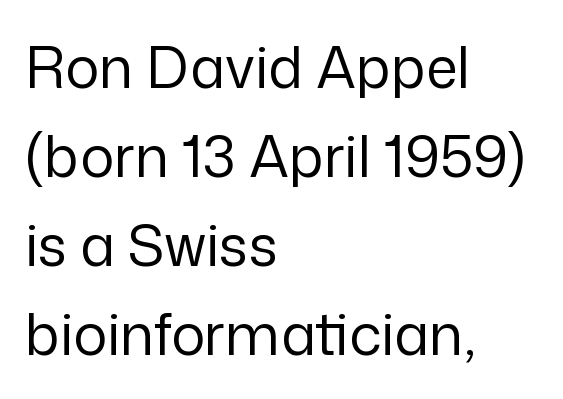
The image shows 57 px regular-weight sans-serif type, upright; set left-aligned, normal line spacing (1.56x), normal letter spacing, not underlined; low stroke contrast and a medium x-height.
